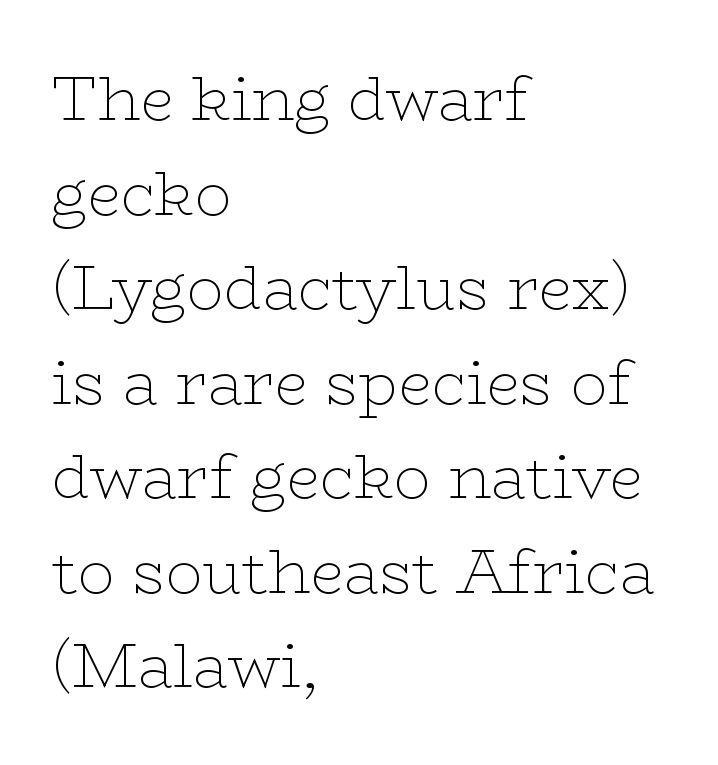
The image shows 61 px thin, wide serif type, upright; set left-aligned, normal line spacing (1.55x), normal letter spacing, not underlined; low stroke contrast and a medium x-height.
